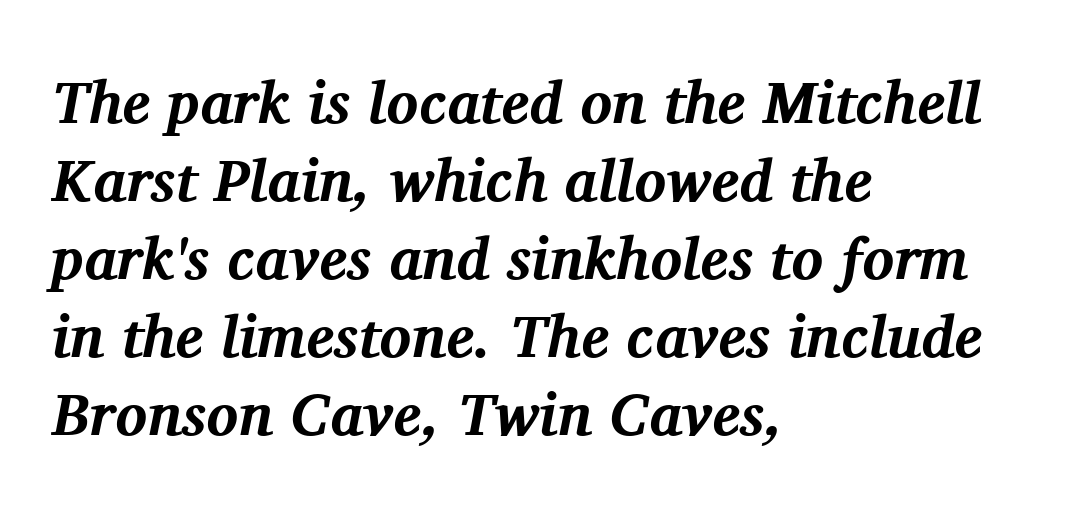
Compared with a centered layout, this one pins lines to the left instead. Students, observe: this is what conventionally led text looks like. The sample has been set heavy, in full bold. Each letter keeps its own natural width here, so spacing adapts to shape. Check the space under the baseline: it is left empty.
